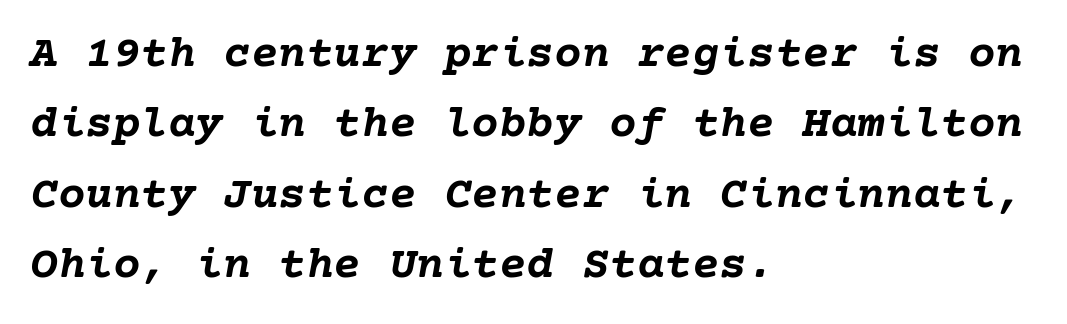
{"italic": "yes", "lean": "right", "slant_degrees": 10, "bold": "yes", "weight": "semibold", "width": "normal", "stroke_contrast": "low", "x_height": "medium", "underline": "no", "align": "left", "line_spacing": "normal", "line_spacing_ratio": 1.53, "letter_spacing": "normal", "letter_spacing_em": 0.0, "glyph_px": 46}
